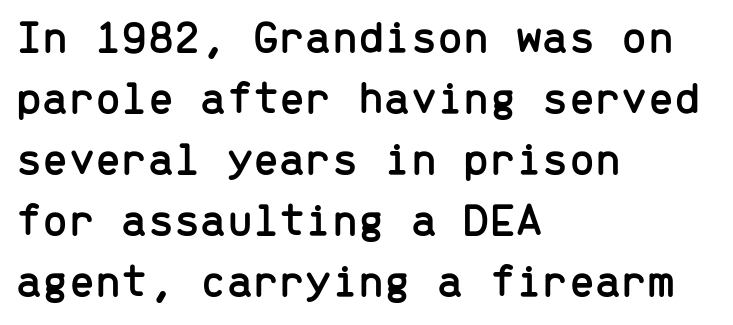
Q: Is the text italic (slanted)? A: No, it is upright.
Q: Is the typeface a serif or a sans-serif typeface? A: Sans-serif.
Q: Is the text underlined? A: No.
Q: How is the paragraph aligned? A: Left-aligned.
Q: Is the spacing between letters normal or unusually wide? A: Normal.
Q: Is the spacing between lines tight, normal or loose? A: Normal.
Q: Width (condensed, normal, or wide)? A: Normal.
Q: Stroke contrast? A: Low.
Q: x-height? A: Medium.
Q: Monospaced? A: Yes.
